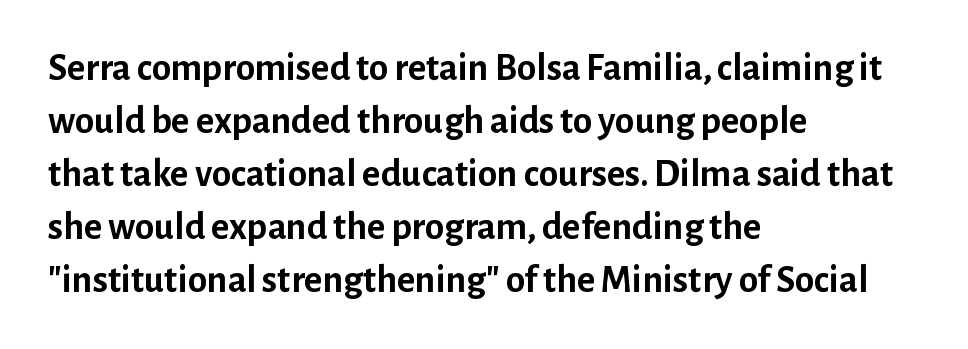
The type is set solid horizontally, with unmodified tracking. What weight is shown? A full bold with thick strokes. This rendering employs a face without finishing strokes, i.e., a sans-serif. Regular leading. The paragraph has a hard left edge and a soft right edge.
